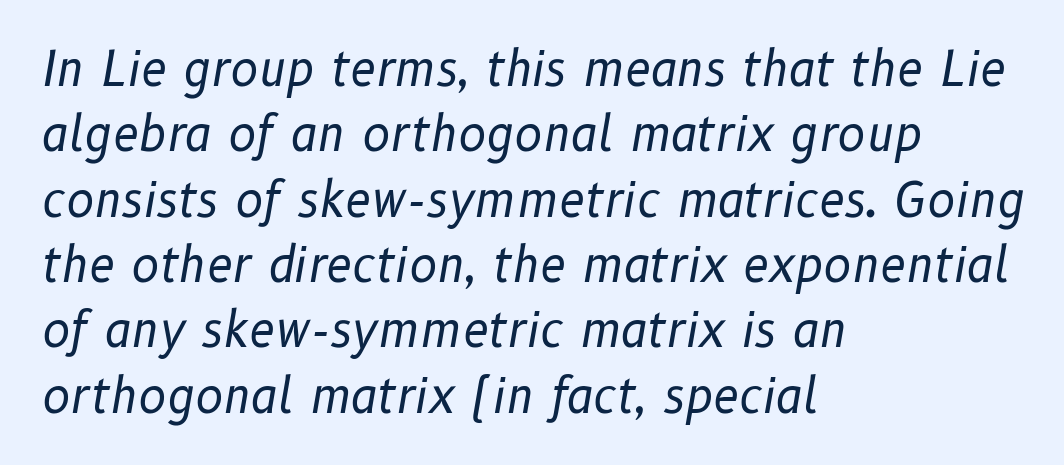
Q: Is the text bold? A: No.
Q: Is the text italic (slanted)? A: Yes, it leans right by about 10 degrees.
Q: Is the text underlined? A: No.
Q: How is the paragraph aligned? A: Left-aligned.
Q: Is the spacing between letters normal or unusually wide? A: Normal.
Q: Is the spacing between lines tight, normal or loose? A: Normal.
Q: Width (condensed, normal, or wide)? A: Normal.
Q: Stroke contrast? A: Low.
Q: x-height? A: Medium.
Q: Monospaced? A: No.
